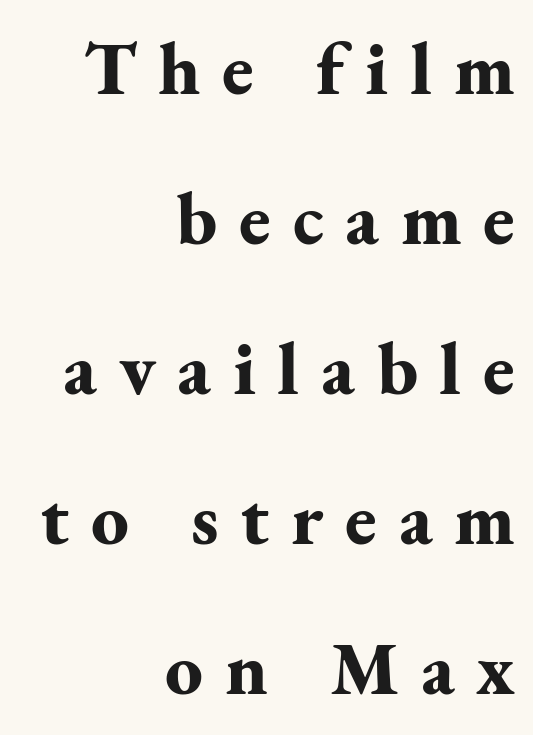
{"serif": "yes", "italic": "no", "bold": "yes", "weight": "bold", "width": "normal", "stroke_contrast": "medium", "x_height": "small", "monospaced": "no", "underline": "no", "align": "right", "line_spacing": "loose", "line_spacing_ratio": 2.0, "letter_spacing": "wide", "letter_spacing_em": 0.29, "glyph_px": 75}
